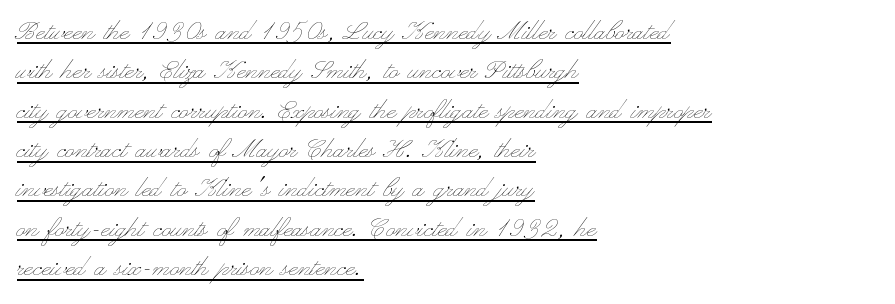
The typeface has the unassuming heft of standard copy or less. Short note: letters normally spaced. Spacing verdict: proportional, widths tailored to each character. This rendering uses left alignment, leaving the right contour irregular. The glyphs are accompanied by a horizontal stroke just below them.
